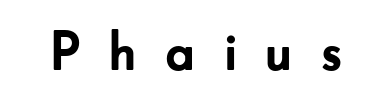
The image shows 55 px semibold sans-serif type, upright; set unusually wide letter spacing (+0.48 em), not underlined; low stroke contrast and a small x-height.
